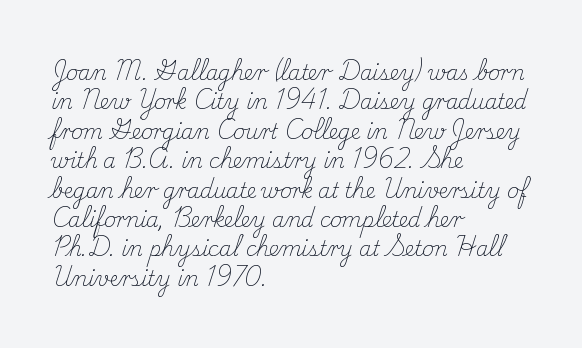
Q: Is the text bold? A: No.
Q: Is the text italic (slanted)? A: Yes.
Q: Is the text underlined? A: No.
Q: How is the paragraph aligned? A: Left-aligned.
Q: Is the spacing between letters normal or unusually wide? A: Normal.
Q: Is the spacing between lines tight, normal or loose? A: Normal.
